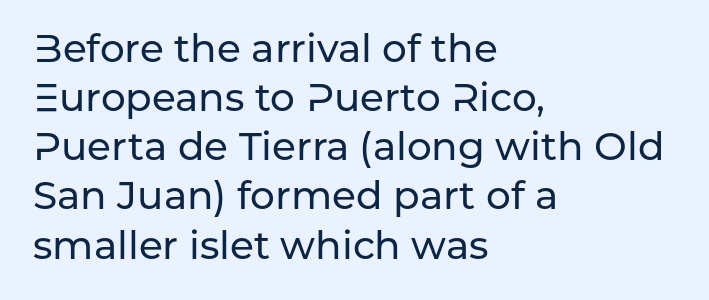
You could call the tracking neutral — neither tight nor loose. The area under the type is left untouched. Do the characters align in a grid? No, the font is proportional. In terms of letterform style, serifs are entirely absent. Left-aligned paragraph, ragged on the right.
